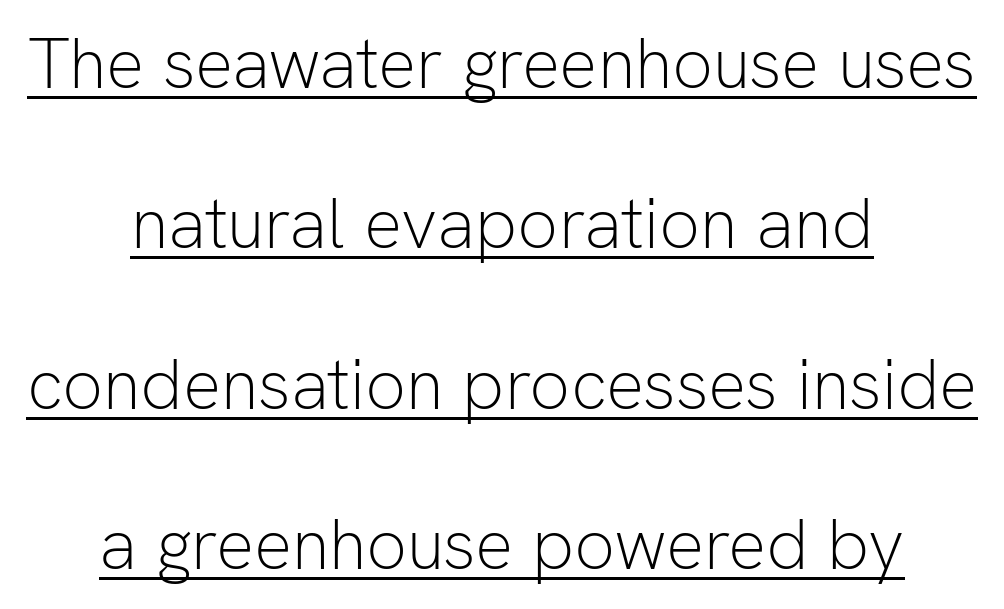
{"serif": "no", "italic": "no", "bold": "no", "weight": "light", "width": "normal", "stroke_contrast": "low", "x_height": "medium", "monospaced": "no", "underline": "yes", "align": "center", "line_spacing": "loose", "line_spacing_ratio": 2.26, "letter_spacing": "normal", "letter_spacing_em": 0.0, "glyph_px": 71}
